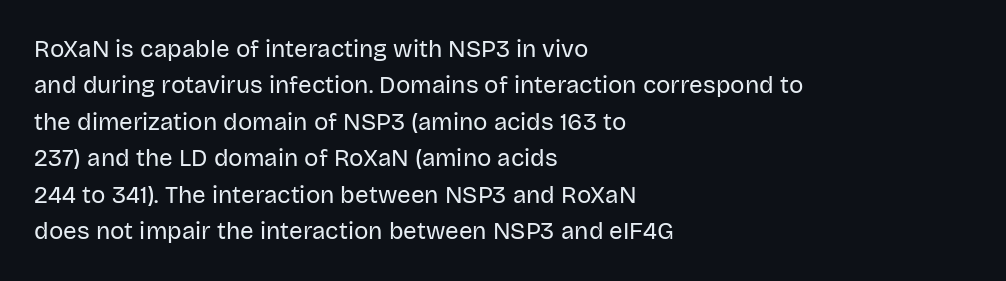
The image shows 24 px text type, upright; set left-aligned, normal line spacing (1.52x), normal letter spacing, not underlined.
